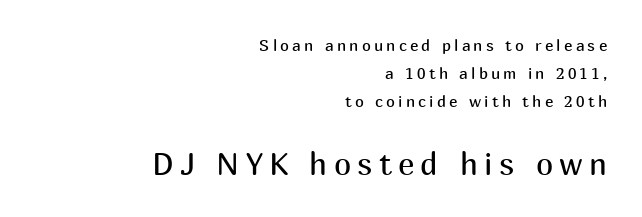
The image shows 31 px regular-weight sans-serif type, upright; set right-aligned, line spacing 1.75x, unusually wide letter spacing (+0.2 em), not underlined; the second (bottom) block is 1.94x larger; medium stroke contrast and a medium x-height.
